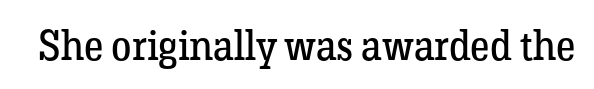
{"serif": "yes", "italic": "no", "bold": "no", "weight": "regular", "width": "normal", "stroke_contrast": "low", "x_height": "medium", "monospaced": "no", "underline": "no", "letter_spacing": "normal", "letter_spacing_em": 0.0, "glyph_px": 41}
